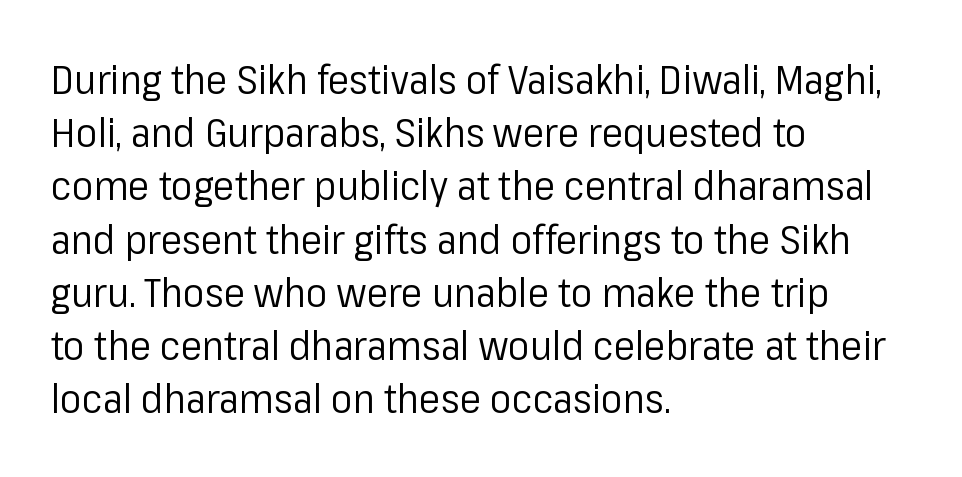
{"serif": "no", "italic": "no", "bold": "no", "weight": "regular", "width": "normal", "stroke_contrast": "low", "x_height": "medium", "monospaced": "no", "underline": "no", "align": "left", "line_spacing": "normal", "line_spacing_ratio": 1.33, "letter_spacing": "normal", "letter_spacing_em": 0.0, "glyph_px": 40}
